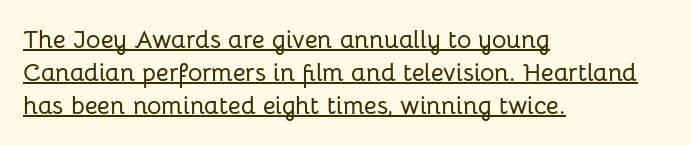
The image shows 25 px text type, upright; set left-aligned, normal line spacing (1.32x), normal letter spacing, underlined.
